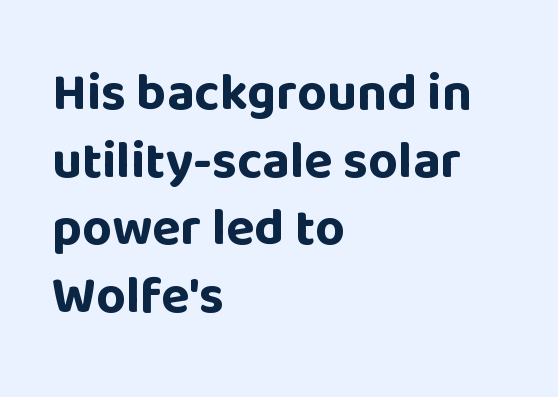
The rendering uses a bold face; every stroke is thick and dark. To sum up the face: it is a sans, with no serifs. This rendering features lettering with no underline. This sample uses an upright cut, with every glyph sitting square on the baseline. A typesetter would call this zero additional tracking. Is this a fixed-width face? No — the glyphs have proportional, varying widths.
